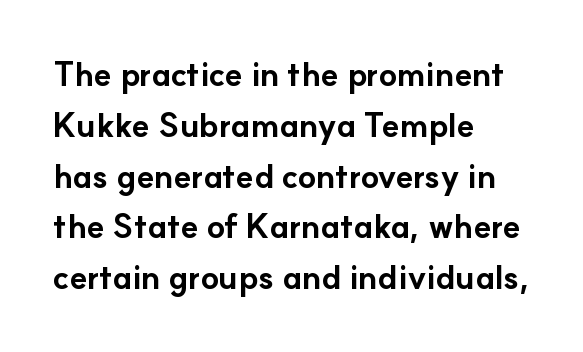
The image shows 33 px bold sans-serif type, upright; set left-aligned, normal line spacing (1.54x), normal letter spacing, not underlined; low stroke contrast and a small x-height.
